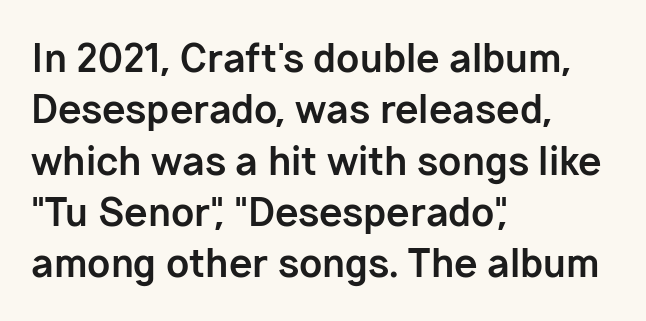
The image shows 38 px bold sans-serif type, upright; set left-aligned, normal line spacing (1.35x), normal letter spacing, not underlined; low stroke contrast and a medium x-height.
